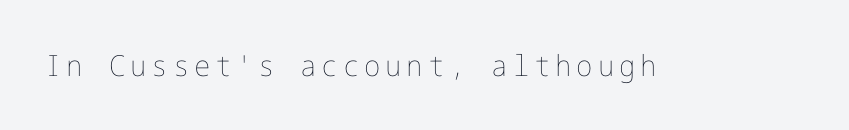
{"italic": "no", "bold": "no", "weight": "thin", "width": "normal", "stroke_contrast": "low", "x_height": "medium", "underline": "no", "glyph_px": 29}
